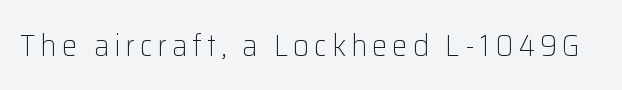
Observe the absence of serifs on each vertical stroke in this sample. Compared with a typical body face, this is equally light or lighter still. The baseline area is clear. Think of a printed novel: that variable character pitch is what you see here. Tall strokes in this sample are plumb rather than angled.
